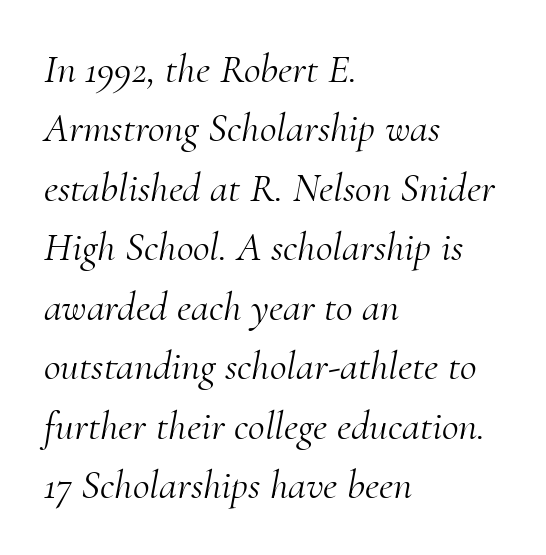
Compared with typical body copy, the letter spacing here is the same. The face used here is proportionally spaced, like ordinary book or web type. Emphasis-style slanted type is in use. Has an underline been added? It has not. Does the copy run flush right? No — it runs flush left.
